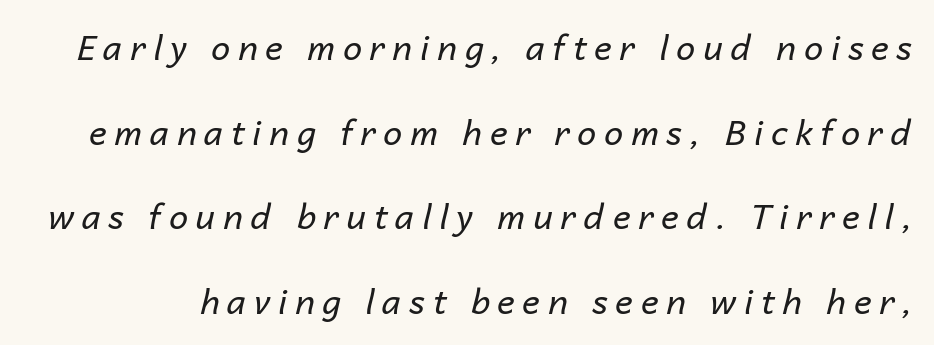
The image shows 34 px regular-weight type, italic (leaning right); set loose line spacing (2.49x), unusually wide letter spacing (+0.23 em), not underlined; low stroke contrast and a medium x-height.
